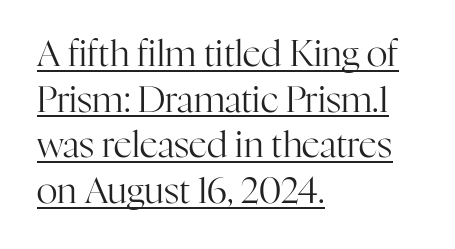
Stem width sits at or under what a default text font uses. What decoration does the sample have? An underline. Old-style or modern, the face here clearly has serifs. Reading down the column, the eye jumps a familiar distance to each next line. Is the block centered? No — it sits flush against the left margin. You can tell it's not italic because the verticals are truly vertical.
